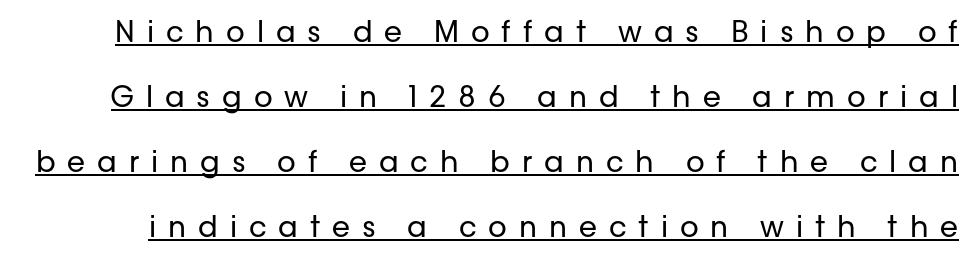
{"serif": "no", "italic": "no", "bold": "no", "weight": "regular", "width": "normal", "stroke_contrast": "low", "x_height": "medium", "monospaced": "no", "underline": "yes", "line_spacing": "loose", "line_spacing_ratio": 2.24, "letter_spacing": "wide", "letter_spacing_em": 0.41, "glyph_px": 29}
